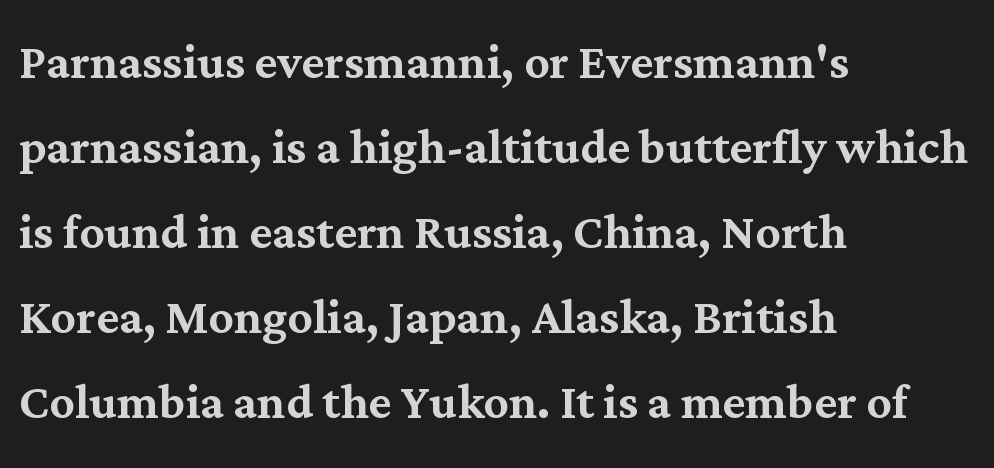
The image shows 62 px serif type, upright; set left-aligned, normal line spacing (1.37x), normal letter spacing, not underlined; medium stroke contrast and a medium x-height.
